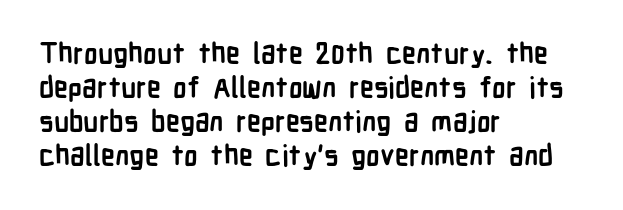
{"serif": "no", "italic": "no", "bold": "yes", "weight": "semibold", "width": "condensed", "stroke_contrast": "low", "x_height": "medium", "monospaced": "no", "underline": "no", "align": "left", "line_spacing_ratio": 1.22, "letter_spacing": "normal", "letter_spacing_em": 0.0, "glyph_px": 28}
